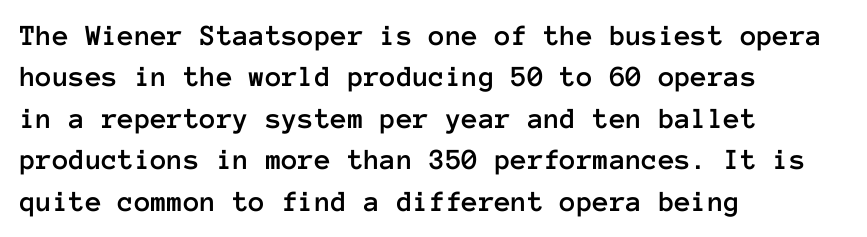
The rendering anchors every line to the left-hand side. These lines were composed using upright roman letters. You could call the tracking neutral — neither tight nor loose. The letters march in equal steps, a hallmark of fixed-pitch type.
